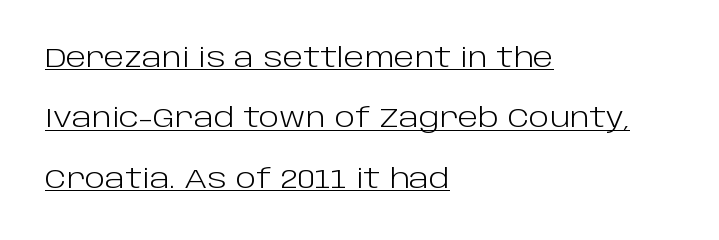
{"italic": "no", "bold": "no", "underline": "yes", "align": "left", "line_spacing": "loose", "line_spacing_ratio": 2.24, "letter_spacing": "normal", "letter_spacing_em": 0.0, "glyph_px": 27}
